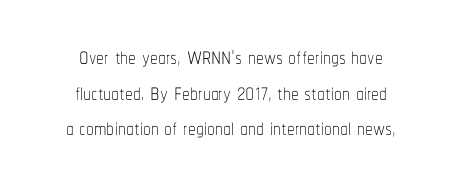
{"italic": "no", "bold": "no", "weight": "thin", "width": "condensed", "stroke_contrast": "low", "x_height": "medium", "monospaced": "no", "underline": "no", "align": "center", "line_spacing": "tight", "line_spacing_ratio": 1.15, "letter_spacing": "normal", "letter_spacing_em": 0.0, "glyph_px": 31}
